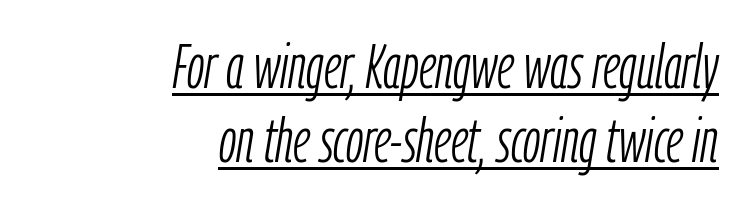
{"italic": "yes", "lean": "right", "slant_degrees": 9, "bold": "no", "weight": "light", "width": "condensed", "stroke_contrast": "low", "x_height": "medium", "monospaced": "no", "underline": "yes", "align": "right", "line_spacing_ratio": 1.18, "letter_spacing": "normal", "letter_spacing_em": 0.0, "glyph_px": 63}
